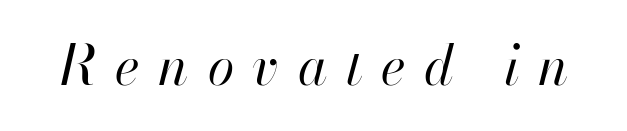
Rendered with sloped, italic letterforms. Heaviness? Minimal to ordinary, like unemphasized prose. The passage shown is not underscored anywhere. Do the characters align in a grid? No, the font is proportional. Caption: expanded tracking, letters set apart.
